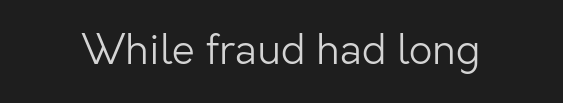
I'd call this a sans setting — the letters go barefoot. The zone under the glyphs is completely vacant. No chunkiness to these letters — they're not bold. The rendering uses natural spacing where letterforms have individual widths. You can tell it's not italic because the verticals are truly vertical. Tracking value appears to be zero — textbook default spacing.
